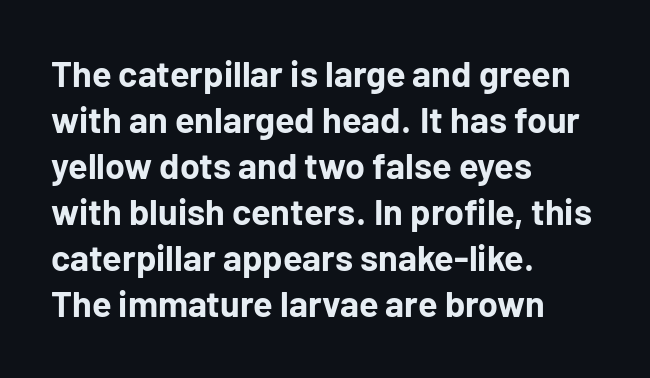
The image shows 36 px bold sans-serif type, upright; set left-aligned, normal line spacing (1.28x), normal letter spacing, not underlined; low stroke contrast and a medium x-height.
